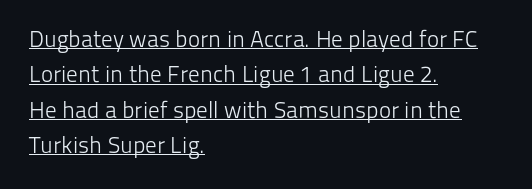
{"italic": "no", "bold": "no", "underline": "yes", "align": "left", "line_spacing": "normal", "line_spacing_ratio": 1.54, "letter_spacing": "normal", "letter_spacing_em": 0.0, "glyph_px": 23}
